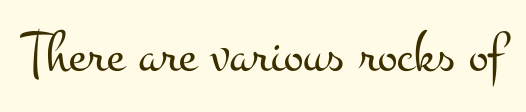
Stroke mass is kept to a normal reading level or below. Plain, unruled lines of type. Here the glyphs are tracked normally, forming tight word shapes. The passage shown is typed in a proportional face where columns would drift. Old-style or modern, the face here clearly has serifs.
